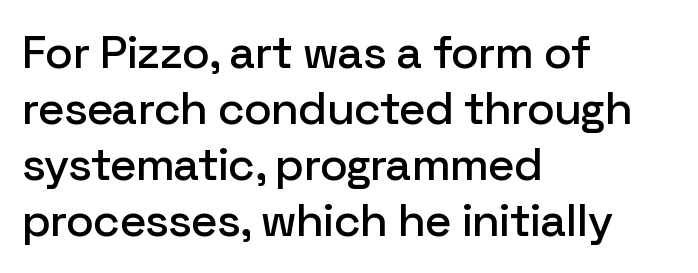
Q: Is the text italic (slanted)? A: No, it is upright.
Q: Is the typeface a serif or a sans-serif typeface? A: Sans-serif.
Q: Is the text underlined? A: No.
Q: How is the paragraph aligned? A: Left-aligned.
Q: Is the spacing between letters normal or unusually wide? A: Normal.
Q: Width (condensed, normal, or wide)? A: Normal.
Q: Stroke contrast? A: Low.
Q: x-height? A: Medium.
Q: Monospaced? A: No.
